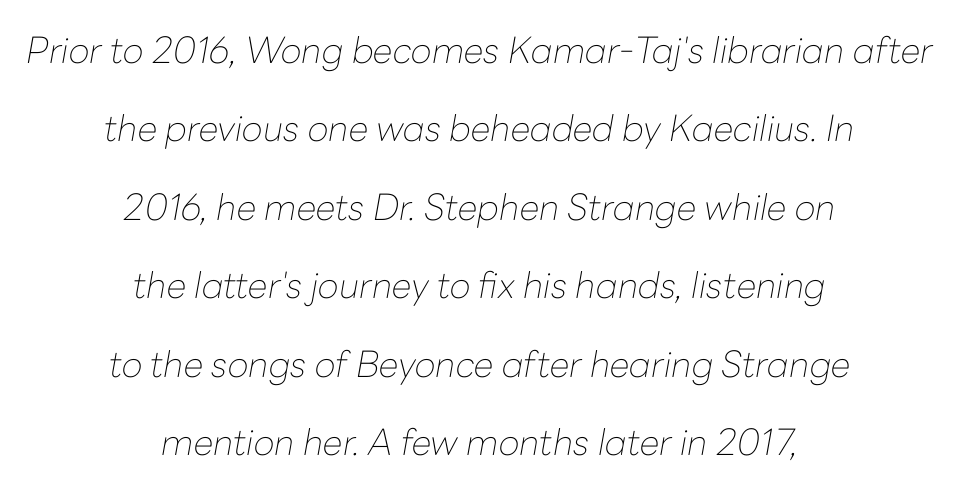
Q: Is the text bold? A: No.
Q: Is the text italic (slanted)? A: Yes, it leans right by about 10 degrees.
Q: Is the text underlined? A: No.
Q: How is the paragraph aligned? A: Centered.
Q: Is the spacing between letters normal or unusually wide? A: Normal.
Q: Is the spacing between lines tight, normal or loose? A: Loose.
Q: Width (condensed, normal, or wide)? A: Normal.
Q: Stroke contrast? A: Low.
Q: x-height? A: Medium.
Q: Monospaced? A: No.
